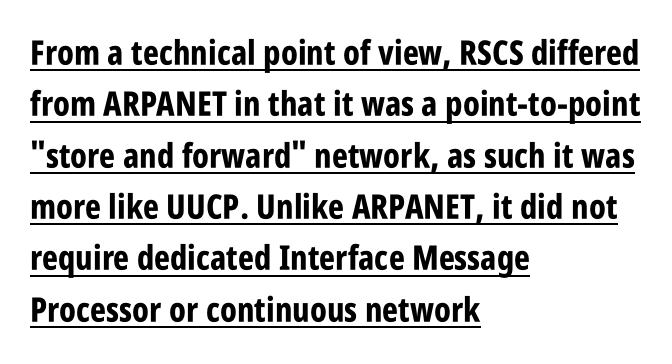
{"serif": "no", "italic": "no", "bold": "yes", "weight": "bold", "width": "condensed", "stroke_contrast": "low", "x_height": "large", "monospaced": "no", "underline": "yes", "align": "left", "line_spacing": "normal", "line_spacing_ratio": 1.51, "letter_spacing": "normal", "letter_spacing_em": 0.0, "glyph_px": 34}
